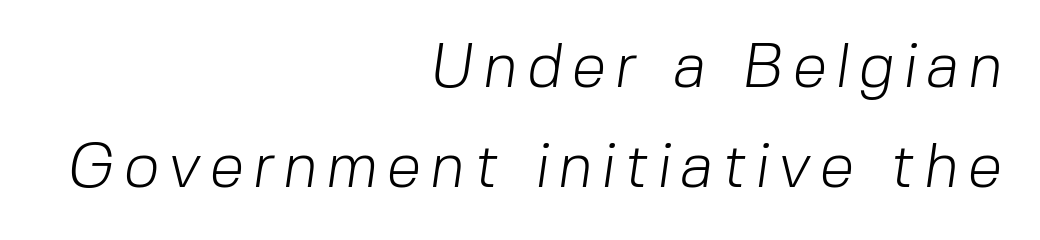
The image shows 62 px light sans-serif type; set right-aligned, normal line spacing (1.61x), not underlined; low stroke contrast and a medium x-height.
